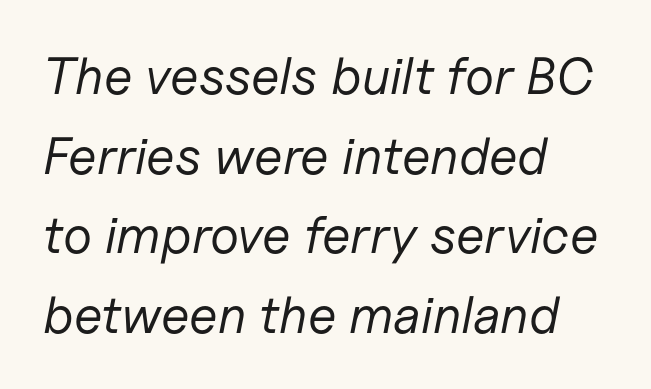
The lines sit at an ordinary, default distance from one another. The string is rendered with underlining switched off. A typesetter would call this zero additional tracking. A typesetter would mark this as italic. Here the designer chose a conventional face with non-uniform glyph widths.
